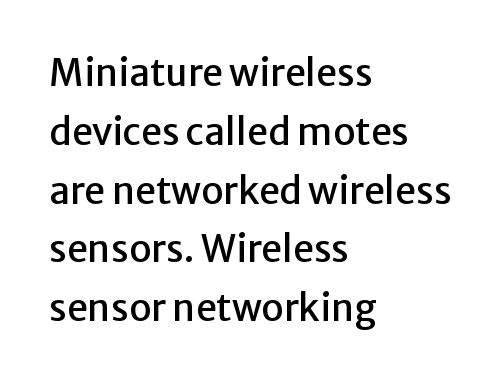
Q: Is the text italic (slanted)? A: No, it is upright.
Q: Is the typeface a serif or a sans-serif typeface? A: Sans-serif.
Q: Is the text underlined? A: No.
Q: How is the paragraph aligned? A: Left-aligned.
Q: Is the spacing between letters normal or unusually wide? A: Normal.
Q: Is the spacing between lines tight, normal or loose? A: Normal.
Q: Width (condensed, normal, or wide)? A: Normal.
Q: Stroke contrast? A: Low.
Q: x-height? A: Medium.
Q: Monospaced? A: No.
